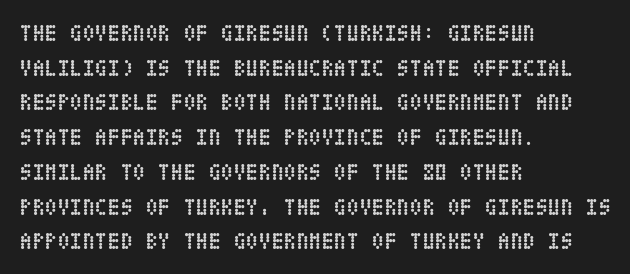
{"italic": "no", "bold": "yes", "underline": "no", "align": "left", "line_spacing": "normal", "line_spacing_ratio": 1.51, "letter_spacing": "normal", "letter_spacing_em": 0.0, "glyph_px": 23}
